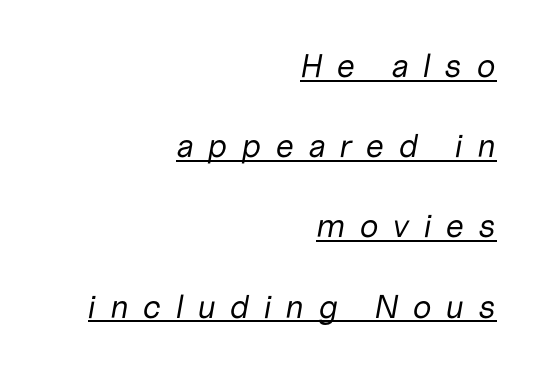
Q: Is the text bold? A: No.
Q: Is the text italic (slanted)? A: Yes, it leans right by about 10 degrees.
Q: Is the text underlined? A: Yes.
Q: How is the paragraph aligned? A: Right-aligned.
Q: Is the spacing between letters normal or unusually wide? A: Unusually wide.
Q: Is the spacing between lines tight, normal or loose? A: Loose.
Q: Width (condensed, normal, or wide)? A: Normal.
Q: Stroke contrast? A: Low.
Q: x-height? A: Medium.
Q: Monospaced? A: No.
